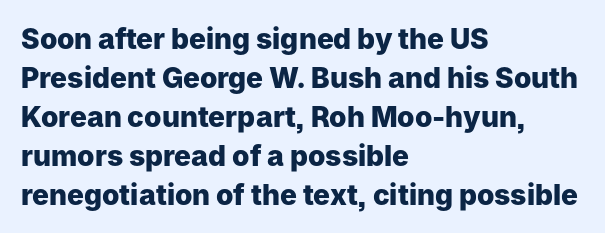
The image shows 28 px heavy sans-serif type, upright; set left-aligned, normal line spacing (1.39x), normal letter spacing, not underlined; low stroke contrast and a medium x-height.
